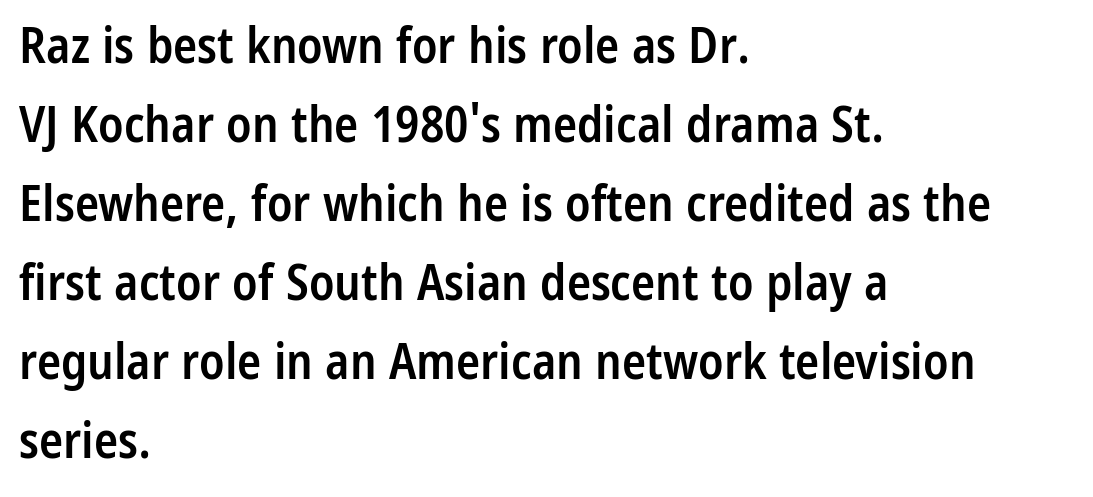
Honestly, the letter spacing is just normal — you wouldn't notice it. Ordinary non-slanted type is in use. Casual observation: everything's shoved over to the left. The string is rendered with underlining switched off.
